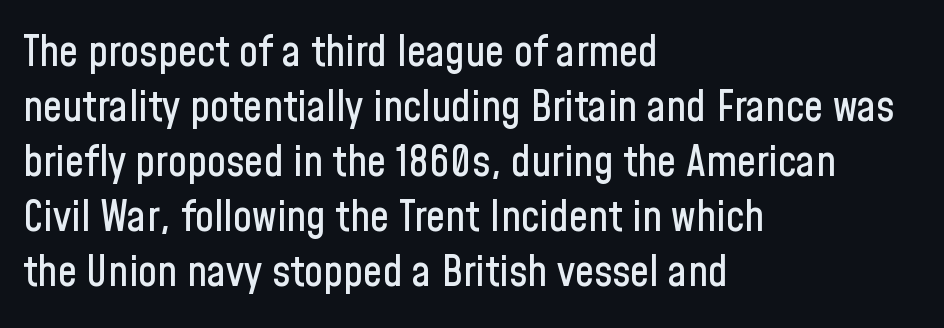
The image shows 43 px condensed sans-serif type, upright; set left-aligned, normal line spacing (1.28x), normal letter spacing, not underlined; low stroke contrast and a medium x-height.
